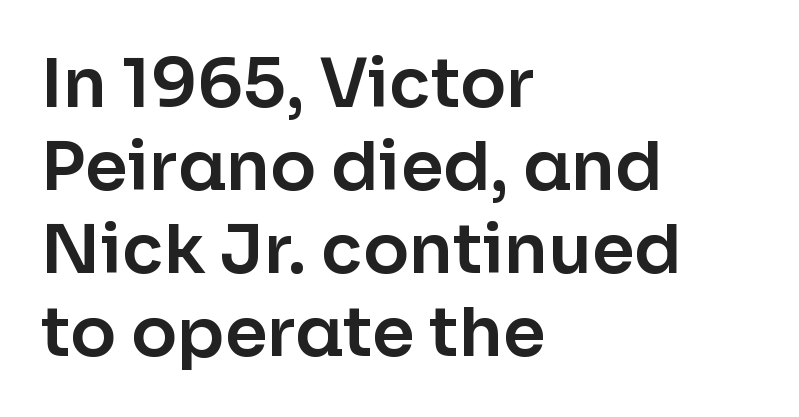
Letter spacing: default. Unlike a traditional serif, this face leaves its strokes unadorned. Tall strokes in this sample are plumb rather than angled. The passage shown is not underscored anywhere.
